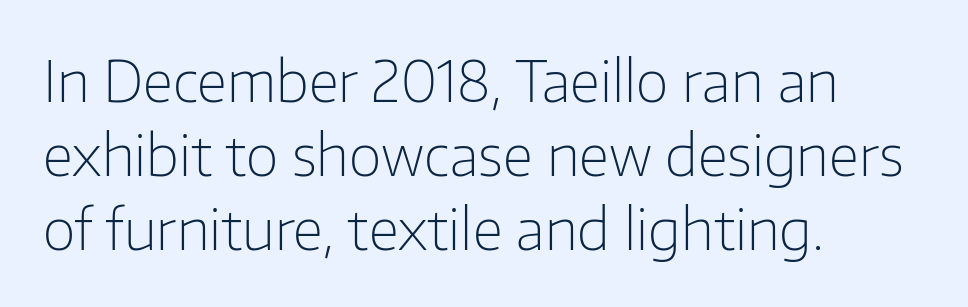
These lines keep a tight, regular rhythm from letter to letter. Reading down the column, the eye jumps a familiar distance to each next line. The letters advance in unequal steps, a hallmark of proportional type. The weight tops out at a normal text grade.
